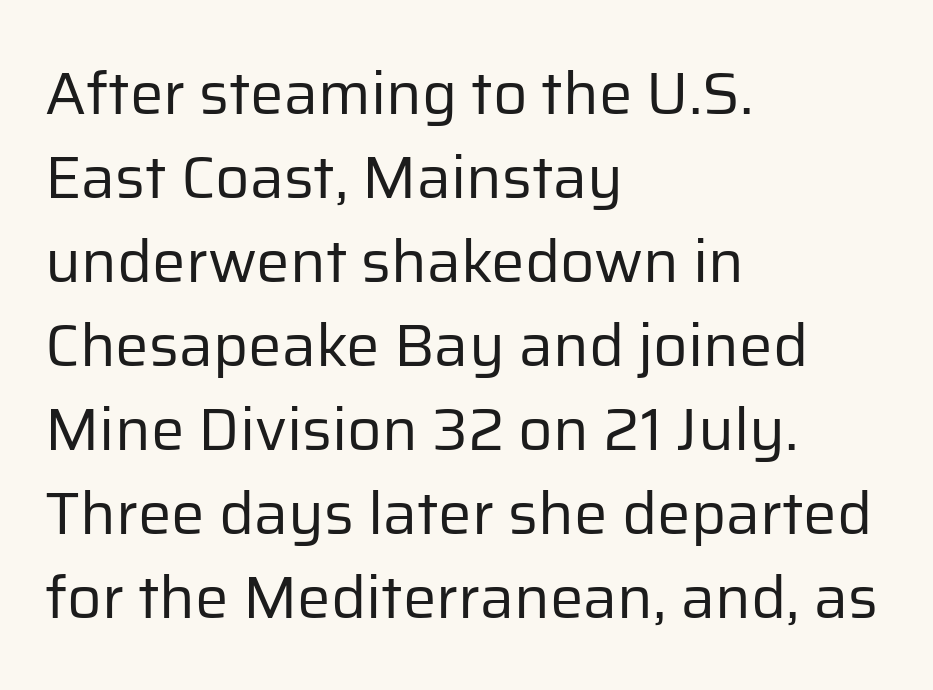
The image shows 60 px regular-weight sans-serif type, upright; set left-aligned, normal line spacing (1.4x), normal letter spacing, not underlined; low stroke contrast and a medium x-height.
